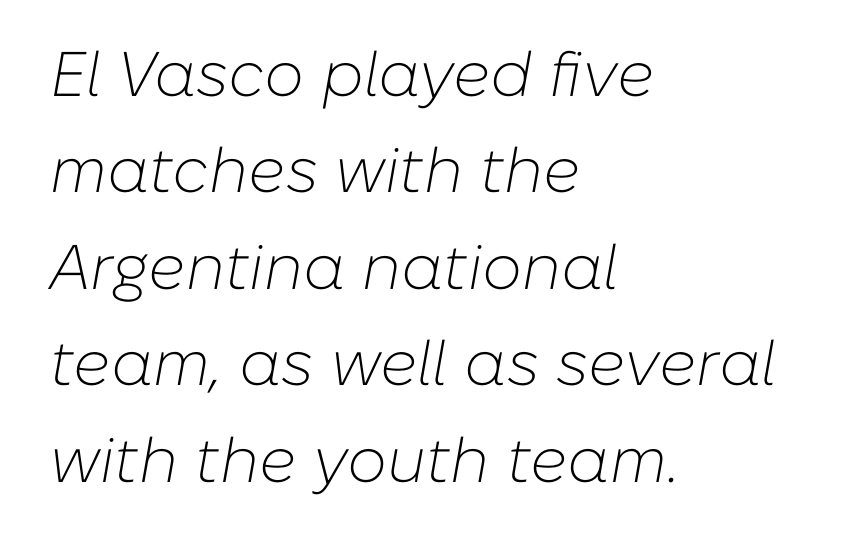
Q: Is the text bold? A: No.
Q: Is the text italic (slanted)? A: Yes, it leans right by about 10 degrees.
Q: Is the text underlined? A: No.
Q: How is the paragraph aligned? A: Left-aligned.
Q: Is the spacing between letters normal or unusually wide? A: Normal.
Q: Is the spacing between lines tight, normal or loose? A: Normal.
Q: Width (condensed, normal, or wide)? A: Normal.
Q: Stroke contrast? A: Low.
Q: x-height? A: Medium.
Q: Monospaced? A: No.
